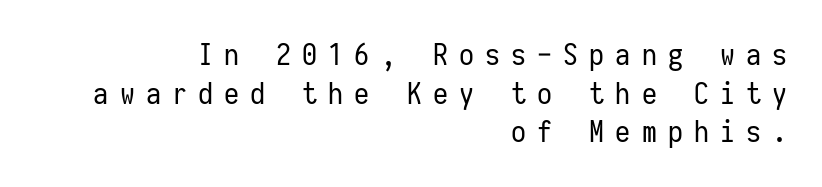
Q: Is the text bold? A: No.
Q: Is the text italic (slanted)? A: No, it is upright.
Q: Is the typeface a serif or a sans-serif typeface? A: Sans-serif.
Q: Is the text underlined? A: No.
Q: How is the paragraph aligned? A: Right-aligned.
Q: Is the spacing between letters normal or unusually wide? A: Unusually wide.
Q: Is the spacing between lines tight, normal or loose? A: Normal.
Q: Width (condensed, normal, or wide)? A: Condensed.
Q: Stroke contrast? A: Low.
Q: x-height? A: Medium.
Q: Monospaced? A: Yes.
